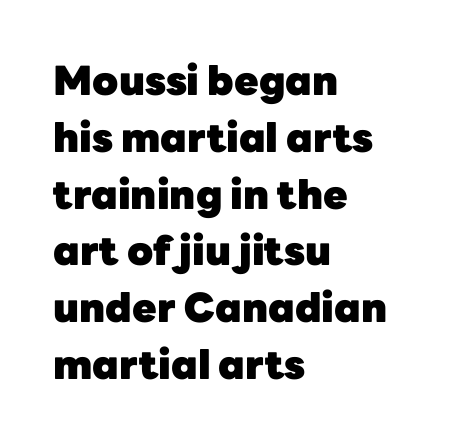
Q: Is the text bold? A: Yes.
Q: Is the text italic (slanted)? A: No, it is upright.
Q: Is the typeface a serif or a sans-serif typeface? A: Sans-serif.
Q: Is the text underlined? A: No.
Q: How is the paragraph aligned? A: Left-aligned.
Q: Is the spacing between letters normal or unusually wide? A: Normal.
Q: Is the spacing between lines tight, normal or loose? A: Normal.
Q: Width (condensed, normal, or wide)? A: Normal.
Q: Stroke contrast? A: Low.
Q: x-height? A: Medium.
Q: Monospaced? A: No.
